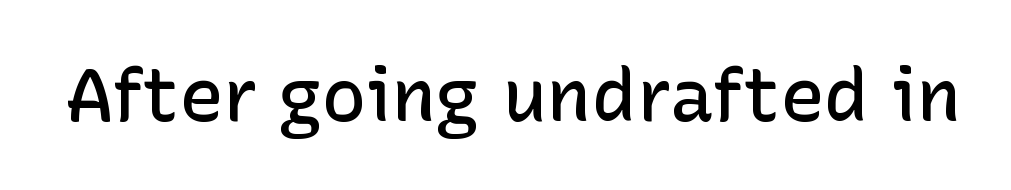
The image shows 74 px semibold sans-serif type, upright; set normal letter spacing, not underlined; low stroke contrast and a medium x-height.
